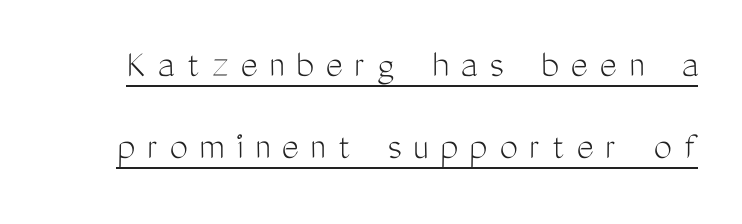
The block of text is sparse from top to bottom, with ample space between rows. Is the type heavy? It reads as light-to-regular instead. The words here are underlined. Short note: letters widely spaced.
